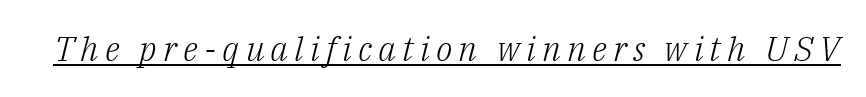
Q: Is the text bold? A: No.
Q: Is the text italic (slanted)? A: Yes, it leans right by about 14 degrees.
Q: Is the typeface a serif or a sans-serif typeface? A: Serif.
Q: Is the text underlined? A: Yes.
Q: Width (condensed, normal, or wide)? A: Normal.
Q: Stroke contrast? A: Low.
Q: x-height? A: Medium.
Q: Monospaced? A: No.
